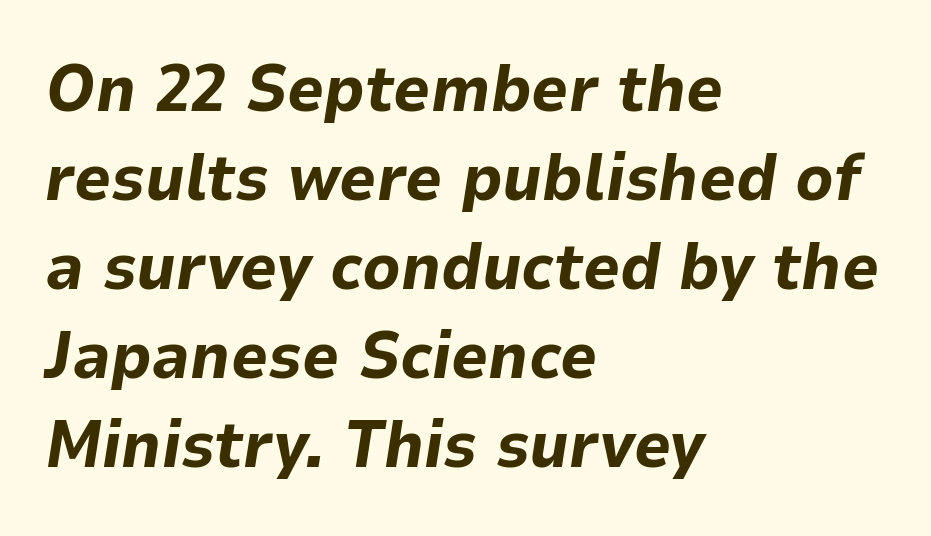
Think of a printed novel: that variable character pitch is what you see here. Honestly, the letter spacing is just normal — you wouldn't notice it. The baseline area is clear. These lines carry a lot of weight — the face is fully bold.
